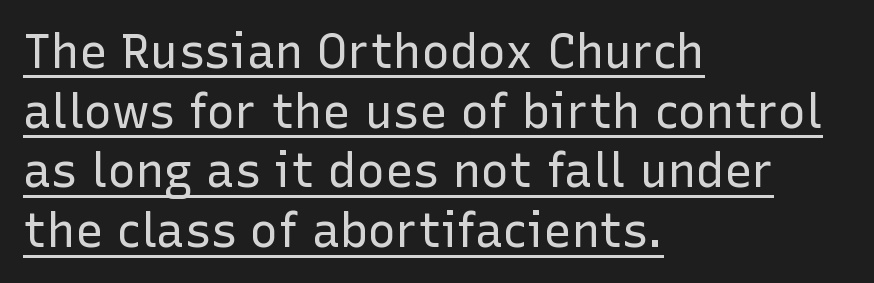
{"serif": "no", "italic": "no", "bold": "no", "weight": "regular", "width": "normal", "stroke_contrast": "low", "x_height": "medium", "monospaced": "no", "underline": "yes", "align": "left", "line_spacing": "normal", "line_spacing_ratio": 1.27, "letter_spacing": "normal", "letter_spacing_em": 0.0, "glyph_px": 47}
